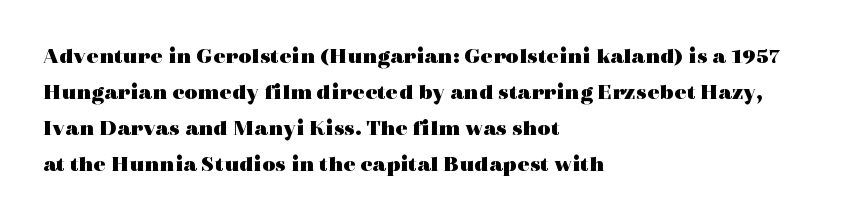
The image shows 23 px bold type, upright; set left-aligned, normal line spacing (1.56x), normal letter spacing, not underlined.
